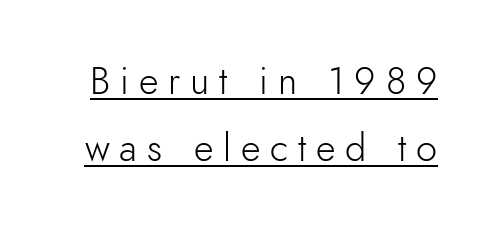
The rendering inserts visible extra space after every character. Does a line run under the words? Yes, clearly. This sample uses an upright cut, with every glyph sitting square on the baseline. You could not count columns in this text — the font is proportionally spaced. Letterform terminals end flat and unadorned throughout the passage.
